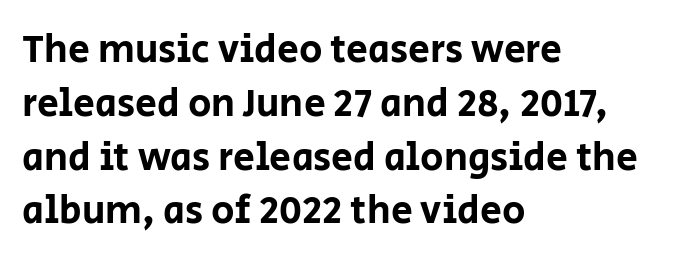
Q: Is the text italic (slanted)? A: No, it is upright.
Q: Is the typeface a serif or a sans-serif typeface? A: Sans-serif.
Q: Is the text underlined? A: No.
Q: How is the paragraph aligned? A: Left-aligned.
Q: Is the spacing between letters normal or unusually wide? A: Normal.
Q: Is the spacing between lines tight, normal or loose? A: Normal.
Q: Width (condensed, normal, or wide)? A: Normal.
Q: Stroke contrast? A: Low.
Q: x-height? A: Large.
Q: Monospaced? A: No.
